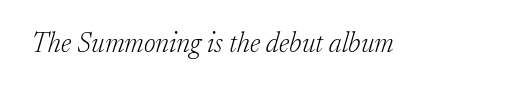
Q: Is the text bold? A: No.
Q: Is the text italic (slanted)? A: Yes, it leans right by about 17 degrees.
Q: Is the typeface a serif or a sans-serif typeface? A: Serif.
Q: Is the text underlined? A: No.
Q: Is the spacing between letters normal or unusually wide? A: Normal.
Q: Width (condensed, normal, or wide)? A: Normal.
Q: Stroke contrast? A: Low.
Q: x-height? A: Medium.
Q: Monospaced? A: No.
